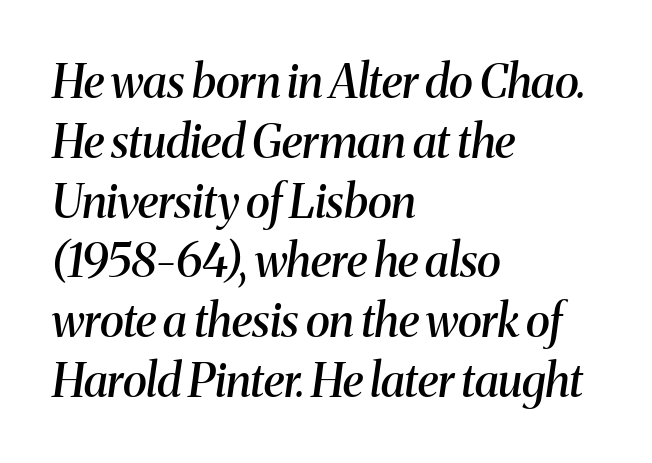
The image shows 46 px semibold serif type, italic (leaning right); set left-aligned, normal line spacing (1.3x), normal letter spacing, not underlined; medium stroke contrast and a medium x-height.
